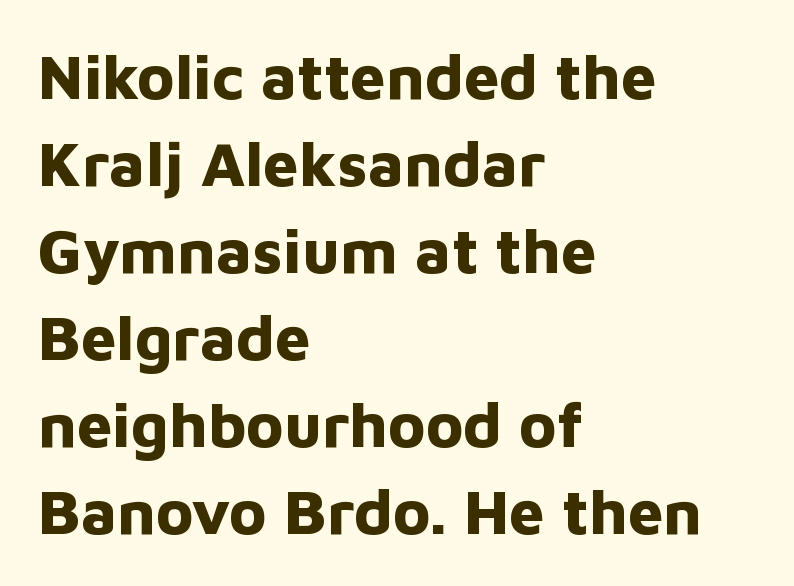
These lines were composed using upright roman letters. The designer went with a sans here, leaving each stem footless. Compared with typical paragraphs, the rows here are spaced about the same. You'd pick this weight for a headline — it's a proper bold. Each word holds together tightly as a unit, with standard inter-letter gaps.
